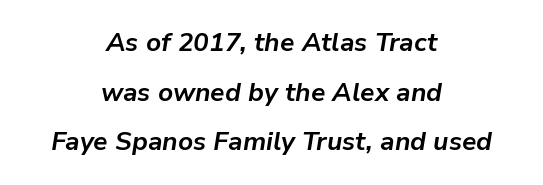
The image shows 26 px bold type, italic (leaning right); set centered, loose line spacing (1.91x), normal letter spacing, not underlined.
